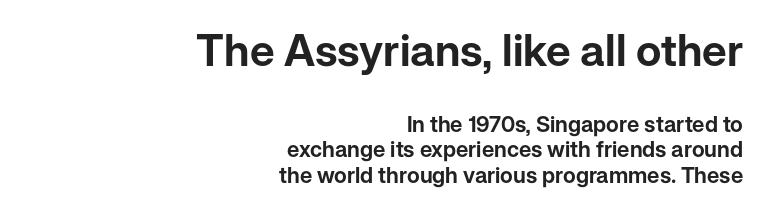
The image shows 44 px sans-serif type, upright; set right-aligned, line spacing 1.17x, normal letter spacing, not underlined; the first (top) block is 2.0x larger; low stroke contrast and a medium x-height.
